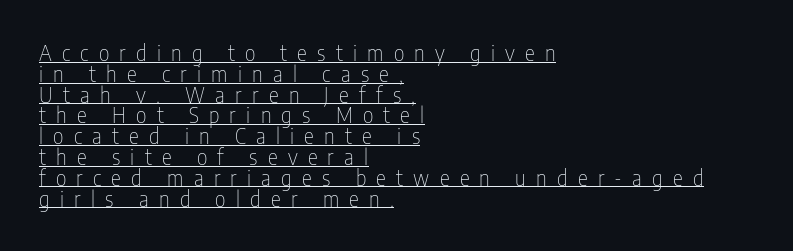
The image shows 21 px text type, upright; set left-aligned, tight line spacing (0.99x), unusually wide letter spacing (+0.49 em), underlined.
